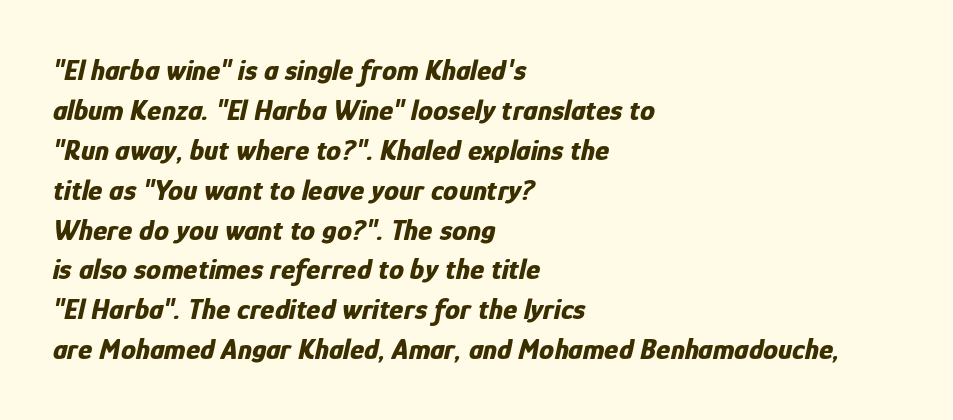
{"italic": "yes", "lean": "right", "slant_degrees": 12, "bold": "yes", "weight": "bold", "width": "condensed", "stroke_contrast": "low", "x_height": "medium", "monospaced": "no", "underline": "no", "align": "left", "line_spacing": "normal", "line_spacing_ratio": 1.33, "letter_spacing": "normal", "letter_spacing_em": 0.0, "glyph_px": 30}
